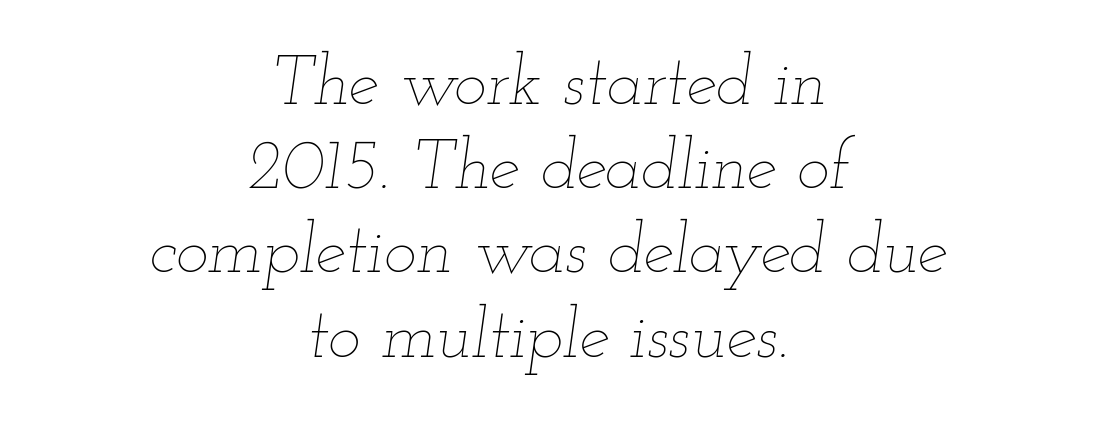
Q: Is the text bold? A: No.
Q: Is the text italic (slanted)? A: Yes, it leans right by about 12 degrees.
Q: Is the text underlined? A: No.
Q: How is the paragraph aligned? A: Centered.
Q: Is the spacing between letters normal or unusually wide? A: Normal.
Q: Width (condensed, normal, or wide)? A: Wide.
Q: Stroke contrast? A: Low.
Q: x-height? A: Small.
Q: Monospaced? A: No.
